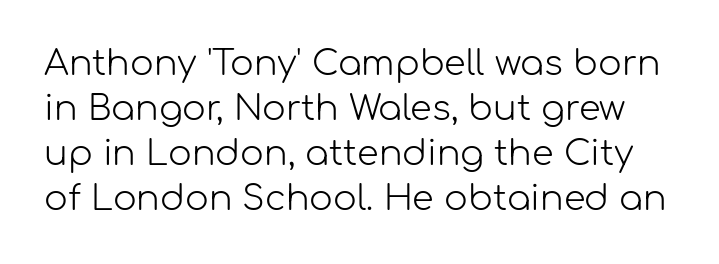
{"serif": "no", "italic": "no", "bold": "no", "weight": "light", "width": "normal", "stroke_contrast": "low", "x_height": "medium", "monospaced": "no", "underline": "no", "line_spacing": "normal", "line_spacing_ratio": 1.29, "letter_spacing": "normal", "letter_spacing_em": 0.0, "glyph_px": 35}
